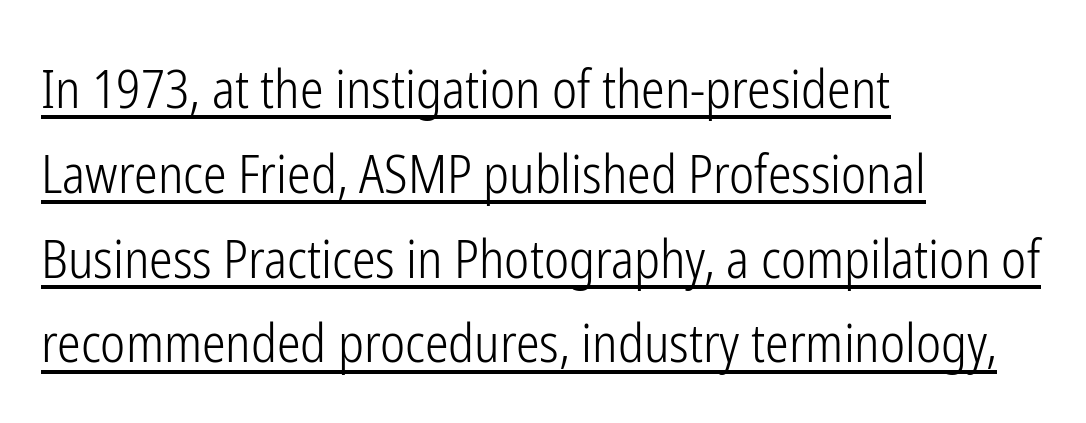
{"serif": "no", "italic": "no", "bold": "no", "weight": "light", "width": "condensed", "stroke_contrast": "low", "x_height": "medium", "monospaced": "no", "underline": "yes", "align": "left", "line_spacing": "normal", "line_spacing_ratio": 1.6, "letter_spacing": "normal", "letter_spacing_em": 0.0, "glyph_px": 53}
